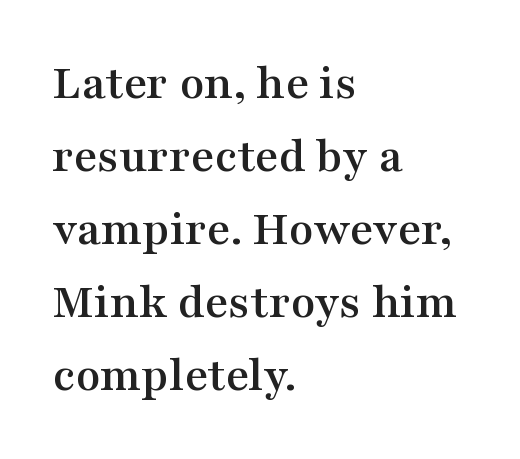
Between one letter and the next there's only the usual sliver of space. Check the space under the baseline: it is left empty. Each letter keeps its own natural width here, so spacing adapts to shape. The letters carry serifs — small finishing strokes at the ends of their stems. The line-height multiplier appears to be the usual default.
